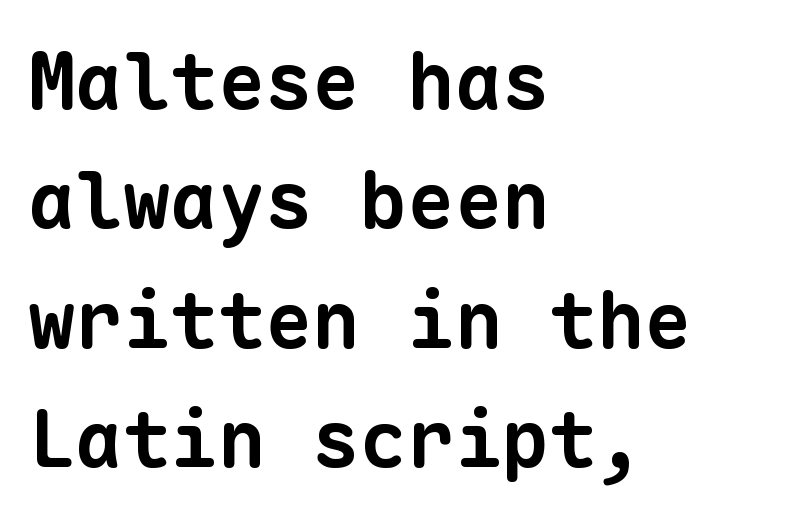
Q: Is the text bold? A: Yes.
Q: Is the typeface a serif or a sans-serif typeface? A: Sans-serif.
Q: Is the text underlined? A: No.
Q: How is the paragraph aligned? A: Left-aligned.
Q: Is the spacing between letters normal or unusually wide? A: Normal.
Q: Is the spacing between lines tight, normal or loose? A: Normal.
Q: Width (condensed, normal, or wide)? A: Normal.
Q: Stroke contrast? A: Low.
Q: x-height? A: Medium.
Q: Monospaced? A: Yes.
